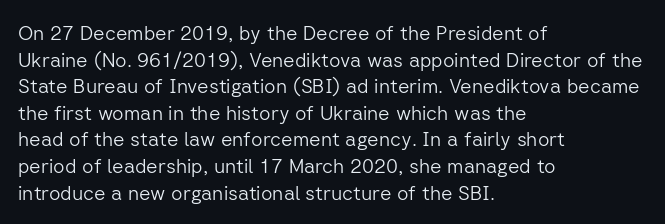
Q: Is the text bold? A: No.
Q: Is the text italic (slanted)? A: No, it is upright.
Q: Is the text underlined? A: No.
Q: How is the paragraph aligned? A: Left-aligned.
Q: Is the spacing between letters normal or unusually wide? A: Normal.
Q: Is the spacing between lines tight, normal or loose? A: Normal.
